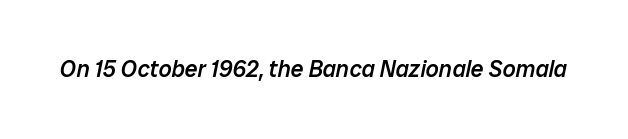
The image shows 23 px text type, italic (leaning right); set normal letter spacing, not underlined.
